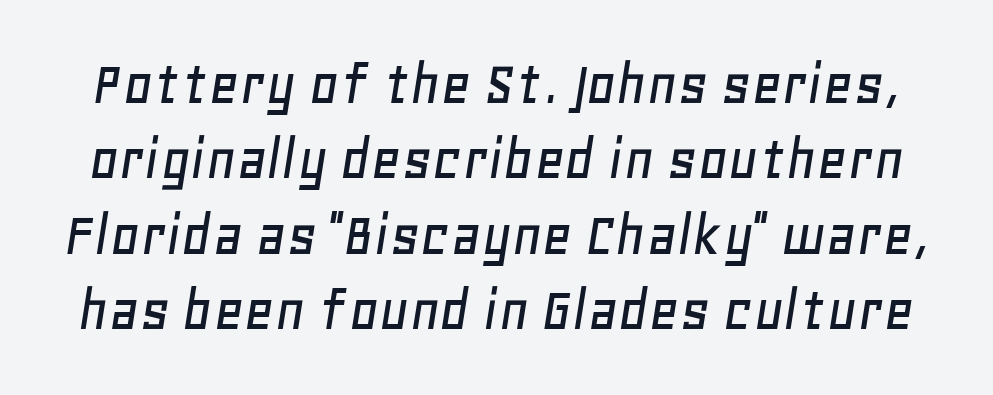
The image shows 65 px text type, italic (leaning right); set line spacing 1.16x, normal letter spacing, not underlined; low stroke contrast and a large x-height.
